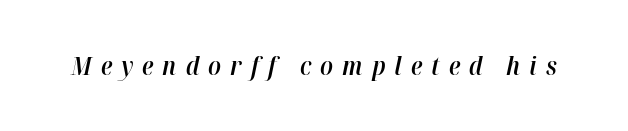
{"italic": "yes", "lean": "right", "slant_degrees": 12, "bold": "semi", "underline": "no", "letter_spacing": "wide", "letter_spacing_em": 0.36, "glyph_px": 25}
